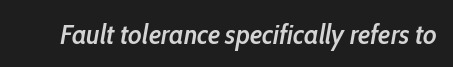
The image shows 28 px semibold, condensed type, italic (leaning right); set normal letter spacing, not underlined; low stroke contrast and a medium x-height.
